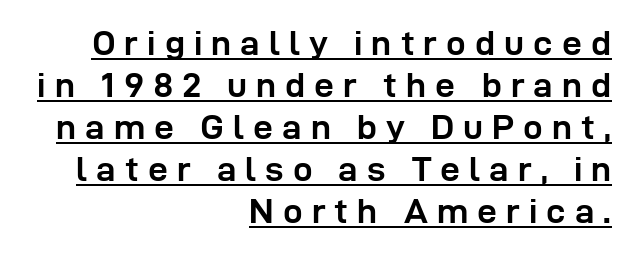
The image shows 35 px semibold sans-serif type, upright; set right-aligned, line spacing 1.2x, unusually wide letter spacing (+0.26 em), underlined; low stroke contrast and a medium x-height.
